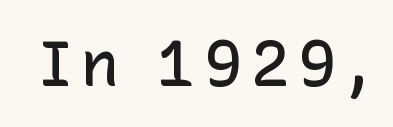
Q: Is the text bold? A: Semi-bold.
Q: Is the text italic (slanted)? A: No, it is upright.
Q: Is the typeface a serif or a sans-serif typeface? A: Sans-serif.
Q: Is the text underlined? A: No.
Q: Width (condensed, normal, or wide)? A: Normal.
Q: Stroke contrast? A: Low.
Q: x-height? A: Medium.
Q: Monospaced? A: No.
